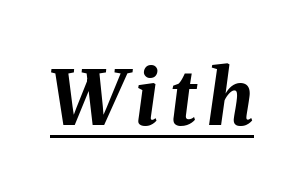
{"italic": "yes", "lean": "right", "slant_degrees": 8, "bold": "yes", "weight": "bold", "width": "normal", "stroke_contrast": "medium", "x_height": "medium", "monospaced": "no", "underline": "yes", "glyph_px": 76}
